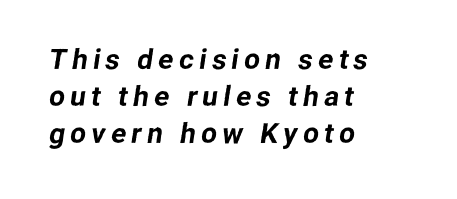
Q: Is the typeface a serif or a sans-serif typeface? A: Sans-serif.
Q: Is the text underlined? A: No.
Q: How is the paragraph aligned? A: Left-aligned.
Q: Is the spacing between lines tight, normal or loose? A: Normal.
Q: Width (condensed, normal, or wide)? A: Normal.
Q: Stroke contrast? A: Low.
Q: x-height? A: Medium.
Q: Monospaced? A: No.
